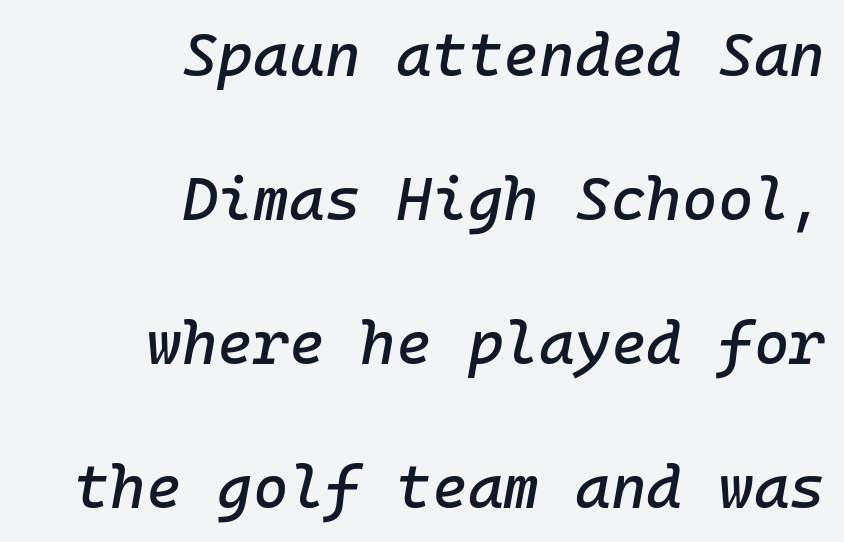
{"italic": "yes", "lean": "right", "slant_degrees": 10, "width": "normal", "stroke_contrast": "low", "x_height": "medium", "monospaced": "yes", "underline": "no", "align": "right", "line_spacing": "loose", "line_spacing_ratio": 2.36, "letter_spacing": "normal", "letter_spacing_em": 0.0, "glyph_px": 61}
